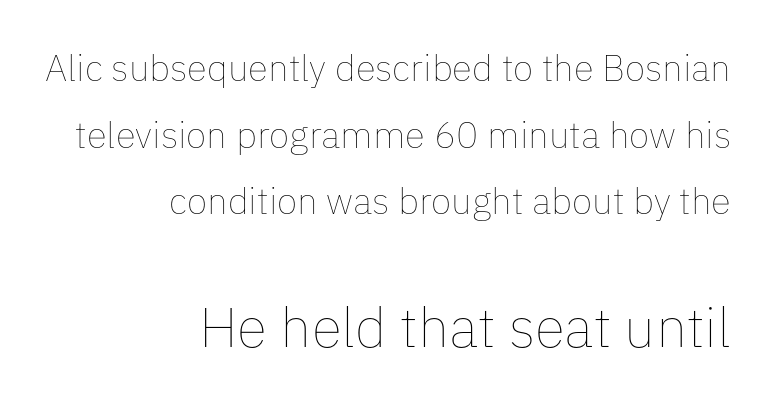
{"italic": "no", "bold": "no", "weight": "thin", "width": "normal", "stroke_contrast": "low", "x_height": "medium", "monospaced": "no", "underline": "no", "align": "right", "line_spacing_ratio": 1.8, "letter_spacing": "normal", "letter_spacing_em": 0.0, "larger_block": "second", "size_ratio": 1.51, "glyph_px": 56}
